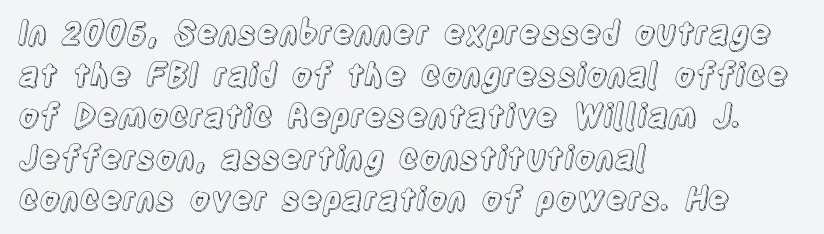
The image shows 32 px condensed type; set left-aligned, normal line spacing (1.3x), normal letter spacing, not underlined; a large x-height.
